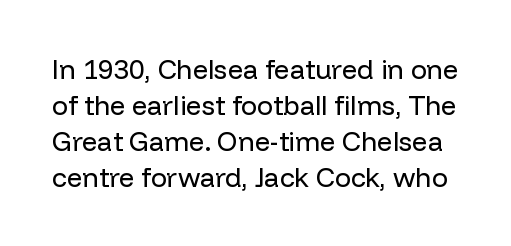
The image shows 27 px text type, upright; set normal line spacing (1.33x), normal letter spacing, not underlined.
